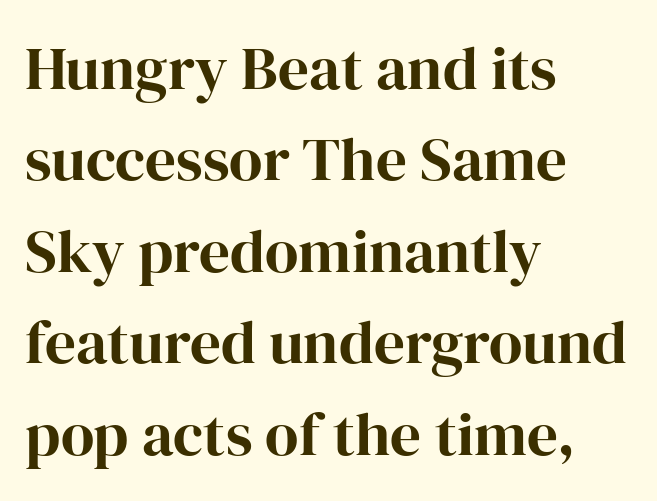
Q: Is the text bold? A: Yes.
Q: Is the text italic (slanted)? A: No, it is upright.
Q: Is the typeface a serif or a sans-serif typeface? A: Serif.
Q: Is the text underlined? A: No.
Q: How is the paragraph aligned? A: Left-aligned.
Q: Is the spacing between letters normal or unusually wide? A: Normal.
Q: Is the spacing between lines tight, normal or loose? A: Normal.
Q: Width (condensed, normal, or wide)? A: Normal.
Q: Stroke contrast? A: High.
Q: x-height? A: Medium.
Q: Monospaced? A: No.
